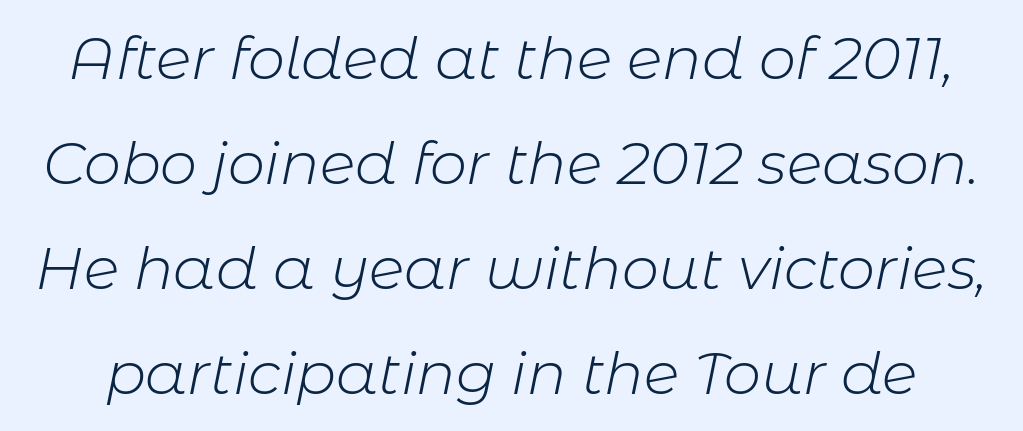
Q: Is the text bold? A: No.
Q: Is the text italic (slanted)? A: Yes, it leans right by about 11 degrees.
Q: Is the text underlined? A: No.
Q: Is the spacing between letters normal or unusually wide? A: Normal.
Q: Width (condensed, normal, or wide)? A: Normal.
Q: Stroke contrast? A: Low.
Q: x-height? A: Medium.
Q: Monospaced? A: No.
